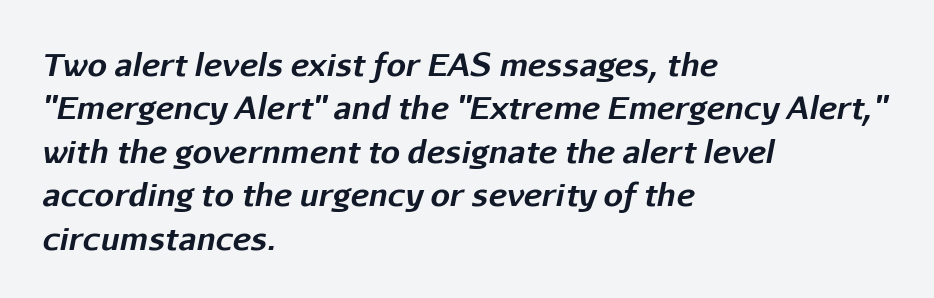
Q: Is the text bold? A: Yes.
Q: Is the text italic (slanted)? A: Yes, it leans right by about 11 degrees.
Q: Is the text underlined? A: No.
Q: How is the paragraph aligned? A: Left-aligned.
Q: Is the spacing between letters normal or unusually wide? A: Normal.
Q: Is the spacing between lines tight, normal or loose? A: Normal.
Q: Width (condensed, normal, or wide)? A: Normal.
Q: Stroke contrast? A: Low.
Q: x-height? A: Medium.
Q: Monospaced? A: No.
